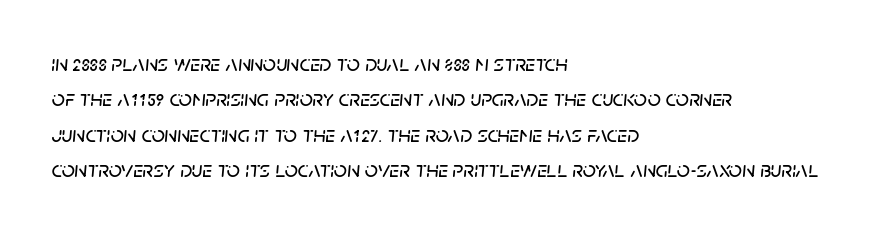
The image shows 23 px text type, italic (leaning right); set left-aligned, normal line spacing (1.54x), normal letter spacing, not underlined.
